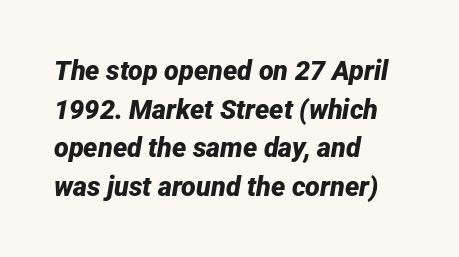
The image shows 27 px bold type, italic (leaning right); set left-aligned, normal line spacing (1.43x), normal letter spacing, not underlined.
